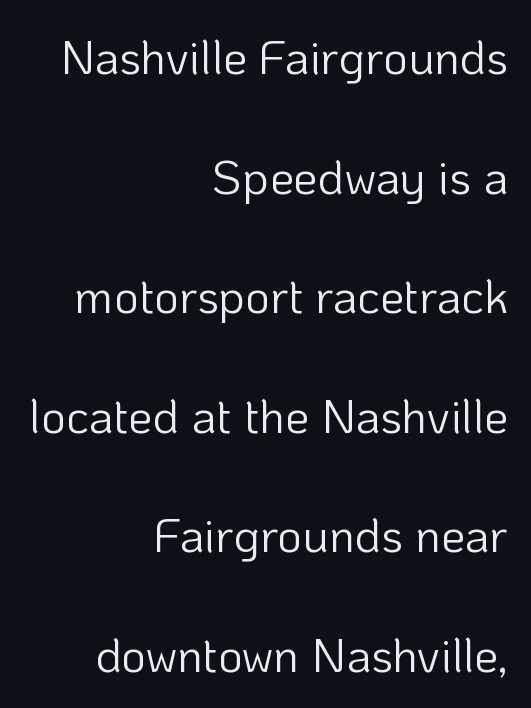
Q: Is the text bold? A: No.
Q: Is the text italic (slanted)? A: No, it is upright.
Q: Is the typeface a serif or a sans-serif typeface? A: Sans-serif.
Q: Is the text underlined? A: No.
Q: How is the paragraph aligned? A: Right-aligned.
Q: Is the spacing between letters normal or unusually wide? A: Normal.
Q: Is the spacing between lines tight, normal or loose? A: Loose.
Q: Width (condensed, normal, or wide)? A: Normal.
Q: Stroke contrast? A: Low.
Q: x-height? A: Medium.
Q: Monospaced? A: No.
